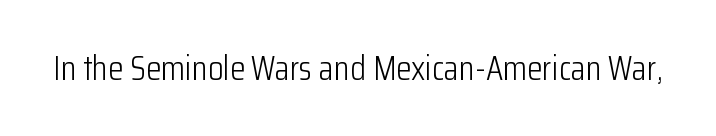
Q: Is the text bold? A: No.
Q: Is the text italic (slanted)? A: No, it is upright.
Q: Is the typeface a serif or a sans-serif typeface? A: Sans-serif.
Q: Is the text underlined? A: No.
Q: Is the spacing between letters normal or unusually wide? A: Normal.
Q: Width (condensed, normal, or wide)? A: Condensed.
Q: Stroke contrast? A: Low.
Q: x-height? A: Medium.
Q: Monospaced? A: No.
